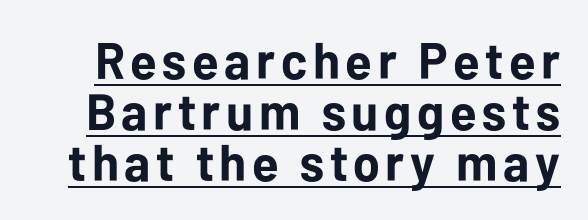
Q: Is the text bold? A: Yes.
Q: Is the text italic (slanted)? A: No, it is upright.
Q: Is the typeface a serif or a sans-serif typeface? A: Sans-serif.
Q: Is the text underlined? A: Yes.
Q: Is the spacing between lines tight, normal or loose? A: Tight.
Q: Width (condensed, normal, or wide)? A: Normal.
Q: Stroke contrast? A: Low.
Q: x-height? A: Medium.
Q: Monospaced? A: No.
